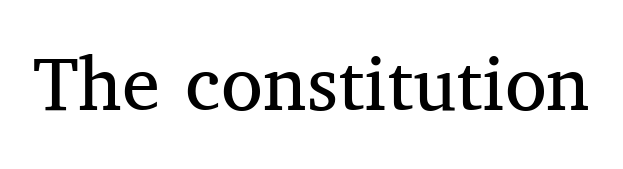
Q: Is the text bold? A: No.
Q: Is the text italic (slanted)? A: No, it is upright.
Q: Is the typeface a serif or a sans-serif typeface? A: Serif.
Q: Is the text underlined? A: No.
Q: Is the spacing between letters normal or unusually wide? A: Normal.
Q: Width (condensed, normal, or wide)? A: Normal.
Q: Stroke contrast? A: Medium.
Q: x-height? A: Medium.
Q: Monospaced? A: No.
